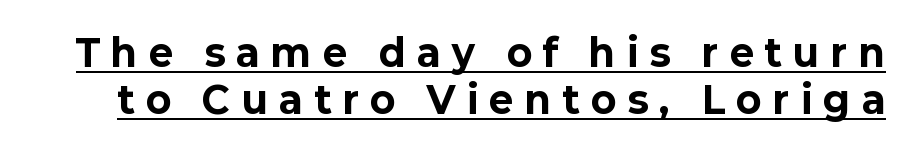
{"serif": "no", "italic": "no", "bold": "yes", "weight": "bold", "width": "normal", "stroke_contrast": "low", "x_height": "medium", "monospaced": "no", "underline": "yes", "line_spacing": "normal", "line_spacing_ratio": 1.26, "letter_spacing": "wide", "letter_spacing_em": 0.32, "glyph_px": 37}
